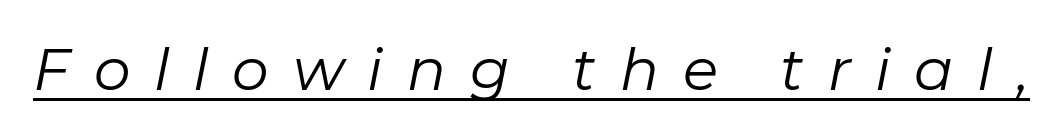
{"italic": "yes", "lean": "right", "slant_degrees": 11, "bold": "no", "weight": "regular", "width": "normal", "stroke_contrast": "low", "x_height": "medium", "monospaced": "no", "underline": "yes", "letter_spacing": "wide", "letter_spacing_em": 0.41, "glyph_px": 58}
